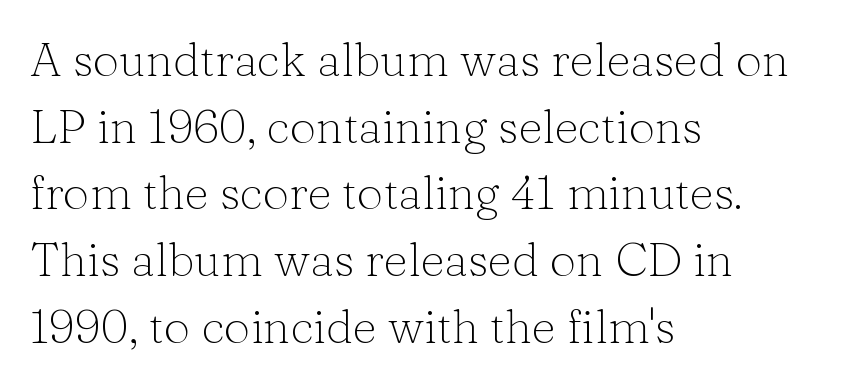
The image shows 47 px light serif type, upright; set left-aligned, normal line spacing (1.42x), normal letter spacing, not underlined; low stroke contrast and a medium x-height.
